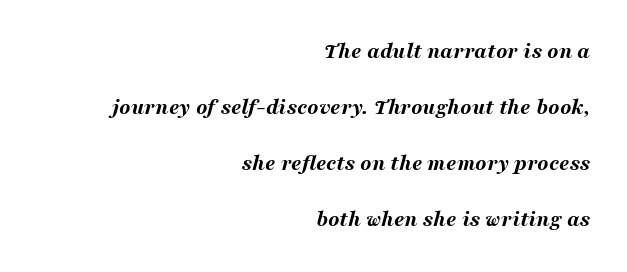
Inter-character spacing is left at the font's built-in metrics. Compared with typical paragraphs, the rows here are farther apart. This rendering features lettering with no underline. The axis of the letterforms is tilted away from vertical. I'd describe the lettering as bold — thick and assertive. Casual observation: everything's shoved over to the right.
